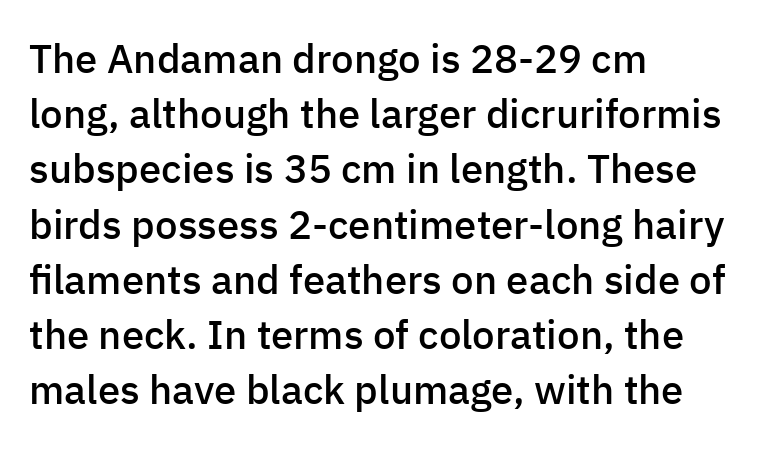
{"serif": "no", "italic": "no", "bold": "semi", "weight": "semibold", "width": "normal", "stroke_contrast": "low", "x_height": "medium", "monospaced": "no", "underline": "no", "align": "left", "line_spacing": "normal", "line_spacing_ratio": 1.38, "letter_spacing": "normal", "letter_spacing_em": 0.0, "glyph_px": 40}
